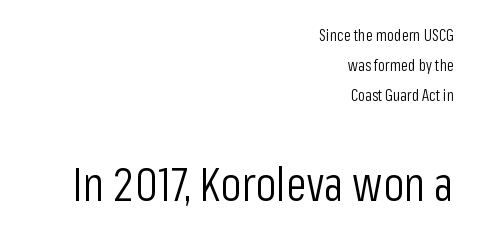
{"serif": "no", "italic": "no", "bold": "no", "weight": "light", "width": "condensed", "stroke_contrast": "low", "x_height": "medium", "monospaced": "no", "underline": "no", "align": "right", "line_spacing_ratio": 1.86, "letter_spacing": "normal", "letter_spacing_em": 0.0, "larger_block": "second", "size_ratio": 2.94, "glyph_px": 47}
